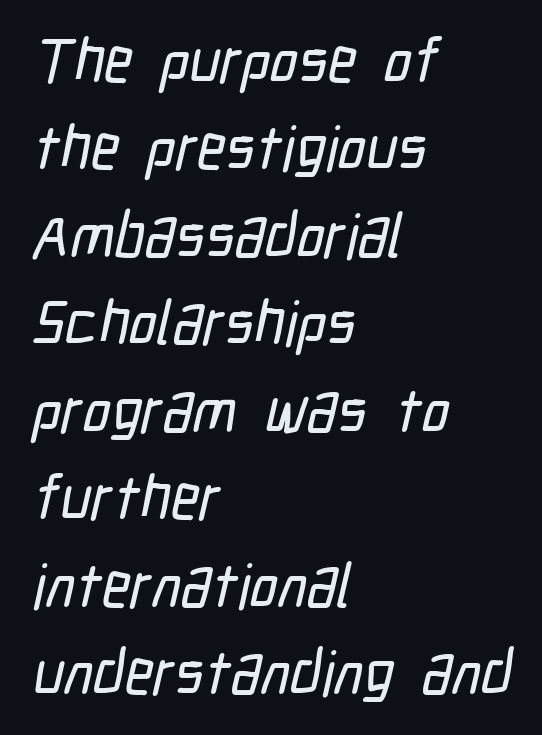
The image shows 62 px condensed sans-serif type; set left-aligned, normal line spacing (1.41x), normal letter spacing, not underlined; low stroke contrast and a medium x-height.
